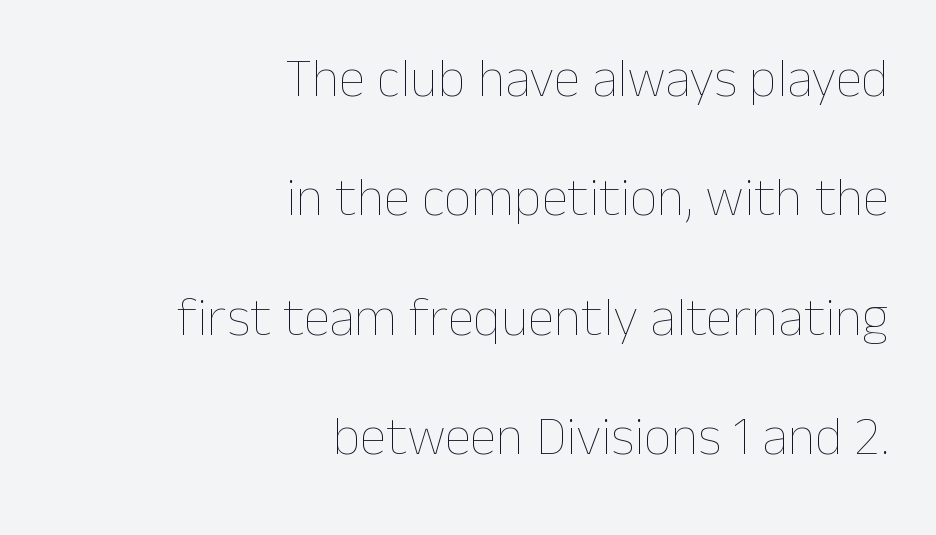
The image shows 54 px thin type, upright; set right-aligned, loose line spacing (2.21x), normal letter spacing, not underlined; low stroke contrast and a medium x-height.
